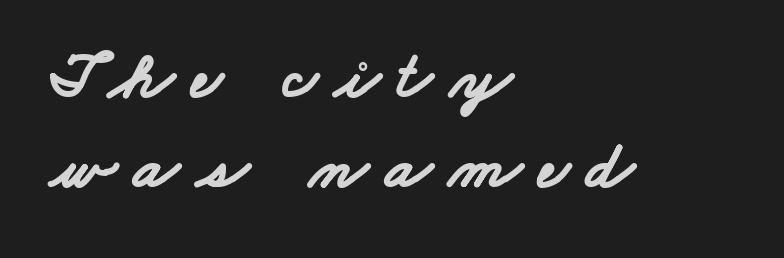
The image shows 67 px bold, wide sans-serif type; set left-aligned, normal line spacing (1.34x), unusually wide letter spacing (+0.26 em), not underlined; low stroke contrast and a small x-height.
